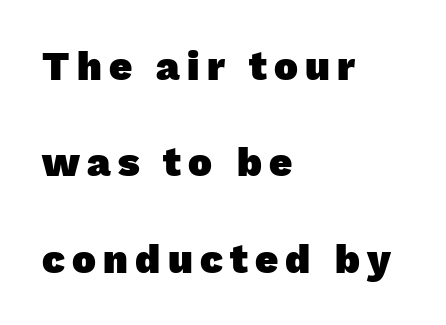
Students, observe: this is what heavily led, spacious text looks like. I'd call this a sans setting — the letters go barefoot. Horizontally, the lines are justified to the leading edge only. Any mark beneath the type? The region is blank. Varying glyph widths throughout — classic text-font behaviour.
